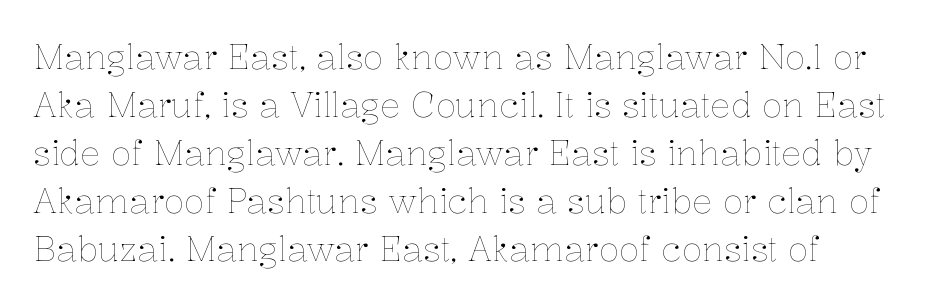
Q: Is the text bold? A: No.
Q: Is the text italic (slanted)? A: No, it is upright.
Q: Is the text underlined? A: No.
Q: Is the spacing between letters normal or unusually wide? A: Normal.
Q: Is the spacing between lines tight, normal or loose? A: Normal.
Q: Width (condensed, normal, or wide)? A: Normal.
Q: Stroke contrast? A: Low.
Q: x-height? A: Medium.
Q: Monospaced? A: No.
